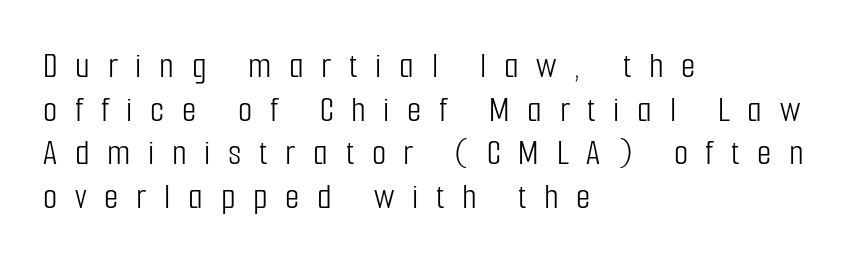
Ordinary non-slanted type is in use. The letterforms stand isolated, each surrounded by extra space. To sum up the face: it is a sans, with no serifs. Underline: absent. The face used here is proportionally spaced, like ordinary book or web type.
